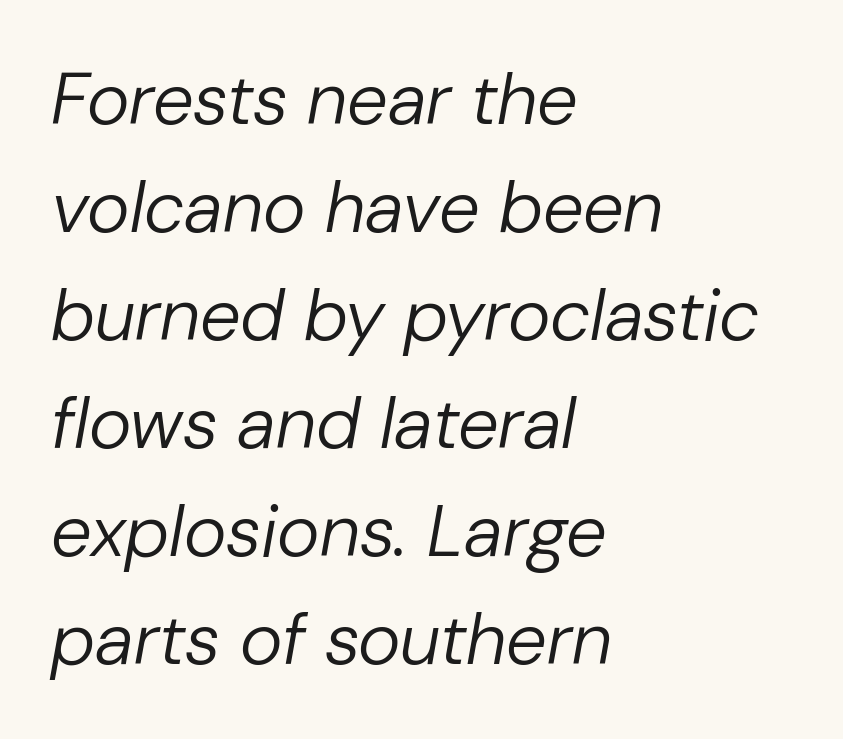
Q: Is the text bold? A: No.
Q: Is the text italic (slanted)? A: Yes, it leans right by about 10 degrees.
Q: Is the text underlined? A: No.
Q: How is the paragraph aligned? A: Left-aligned.
Q: Is the spacing between letters normal or unusually wide? A: Normal.
Q: Is the spacing between lines tight, normal or loose? A: Normal.
Q: Width (condensed, normal, or wide)? A: Normal.
Q: Stroke contrast? A: Low.
Q: x-height? A: Medium.
Q: Monospaced? A: No.
